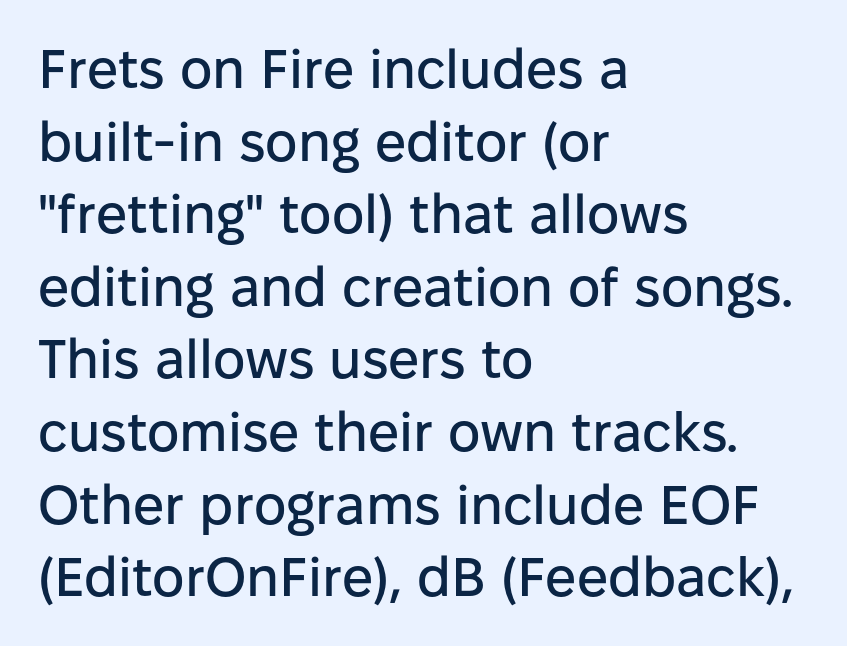
The image shows 55 px sans-serif type, upright; set left-aligned, normal line spacing (1.32x), normal letter spacing, not underlined; low stroke contrast and a medium x-height.
